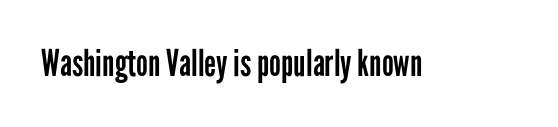
Q: Is the text bold? A: No.
Q: Is the text italic (slanted)? A: No, it is upright.
Q: Is the typeface a serif or a sans-serif typeface? A: Sans-serif.
Q: Is the text underlined? A: No.
Q: Is the spacing between letters normal or unusually wide? A: Normal.
Q: Width (condensed, normal, or wide)? A: Condensed.
Q: Stroke contrast? A: Low.
Q: x-height? A: Medium.
Q: Monospaced? A: No.
